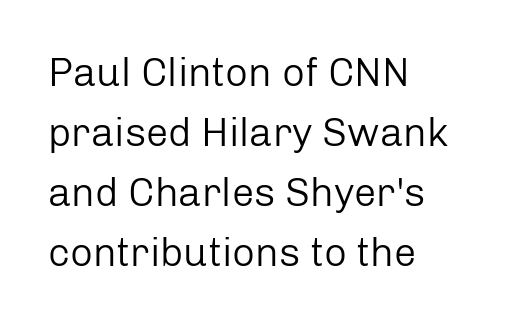
The image shows 40 px regular-weight sans-serif type, upright; set left-aligned, normal line spacing (1.5x), normal letter spacing, not underlined; low stroke contrast and a medium x-height.
